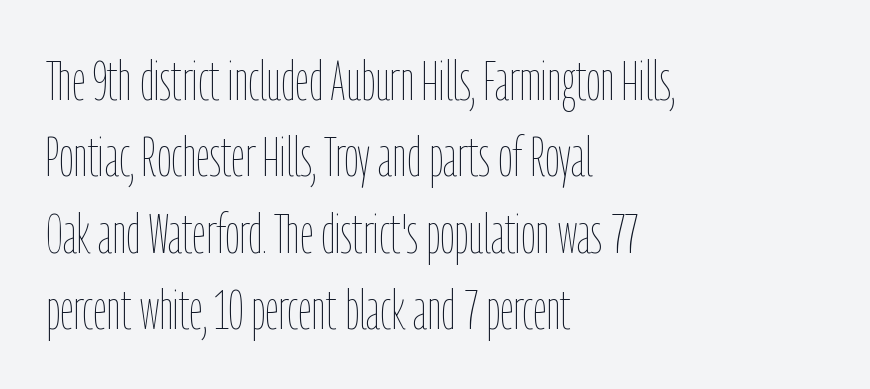
Has an underline been added? It has not. The specimen reads as upright at a glance. The designer left line spacing at the default. The lines in this sample share a left origin and differ only in where they stop. Stem width sits at or under what a default text font uses.
